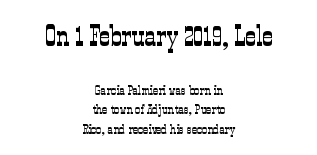
The image shows 29 px light, condensed serif type, upright; set centered, normal line spacing (1.4x), normal letter spacing, not underlined; the first (top) block is 2.07x larger; low stroke contrast and a medium x-height.
